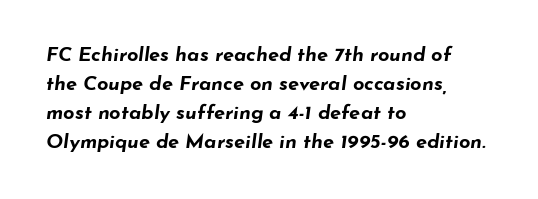
Summary of weight: heavy, a full bold. Regular leading. The passage shown leans; its letterforms are oblique. No extra tracking has been applied to these lines.
